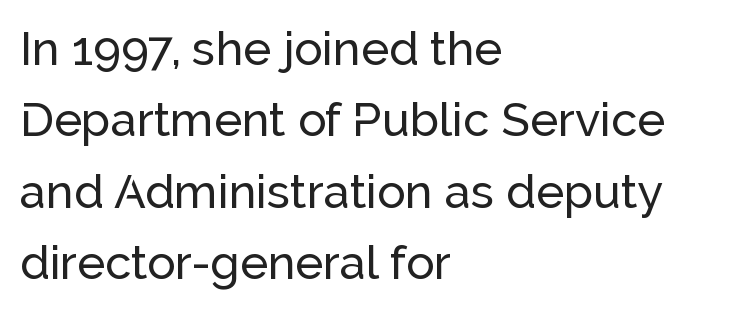
{"serif": "no", "italic": "no", "width": "normal", "stroke_contrast": "low", "x_height": "medium", "monospaced": "no", "underline": "no", "align": "left", "line_spacing": "normal", "line_spacing_ratio": 1.52, "letter_spacing": "normal", "letter_spacing_em": 0.0, "glyph_px": 47}
